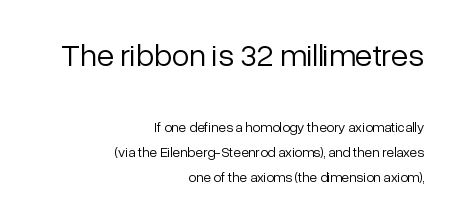
The image shows 32 px light sans-serif type, upright; set right-aligned, line spacing 1.81x, normal letter spacing, not underlined; the first (top) block is 2.29x larger; low stroke contrast and a medium x-height.
